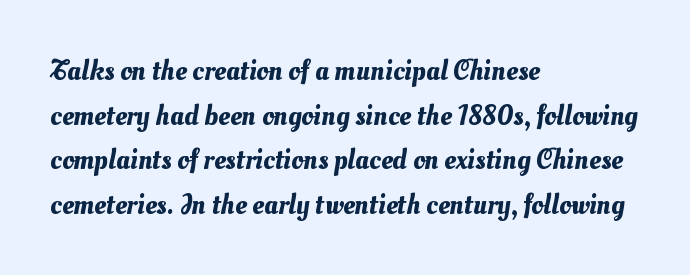
Q: Is the text underlined? A: No.
Q: How is the paragraph aligned? A: Left-aligned.
Q: Is the spacing between letters normal or unusually wide? A: Normal.
Q: Is the spacing between lines tight, normal or loose? A: Normal.
Q: Width (condensed, normal, or wide)? A: Normal.
Q: Stroke contrast? A: Medium.
Q: x-height? A: Small.
Q: Monospaced? A: No.
